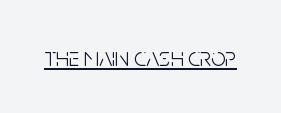
Short note: letters normally spaced. Is this a heavy cut? Hardly; it is regular or lighter. This sample uses an upright cut, with every glyph sitting square on the baseline. Is there an underline? Yes — a line sits under the letters.
